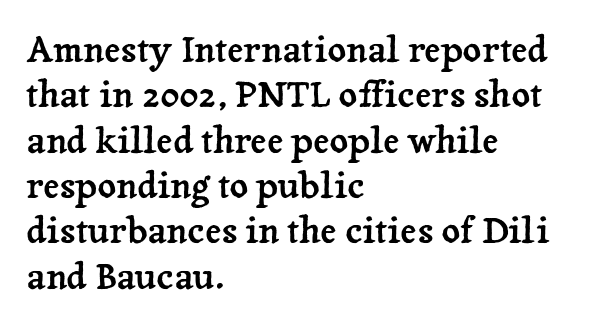
The image shows 36 px serif type, upright; set left-aligned, normal line spacing (1.26x), normal letter spacing, not underlined; low stroke contrast and a medium x-height.
